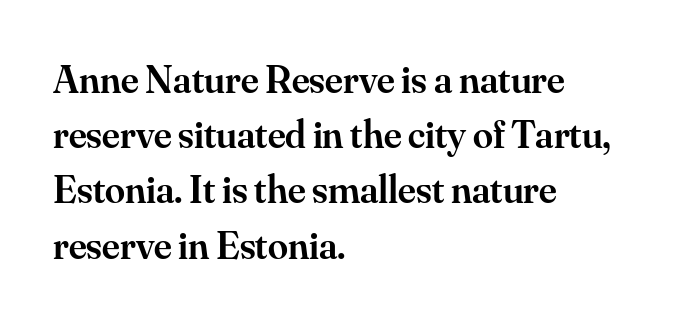
A roman cut, with each character standing at attention. Font category for this specimen: serif. This sample has the flowing, uneven cadence of proportional lettering. Descender tails drop into unmarked territory. Emphasis by weight is partial: semibold.
